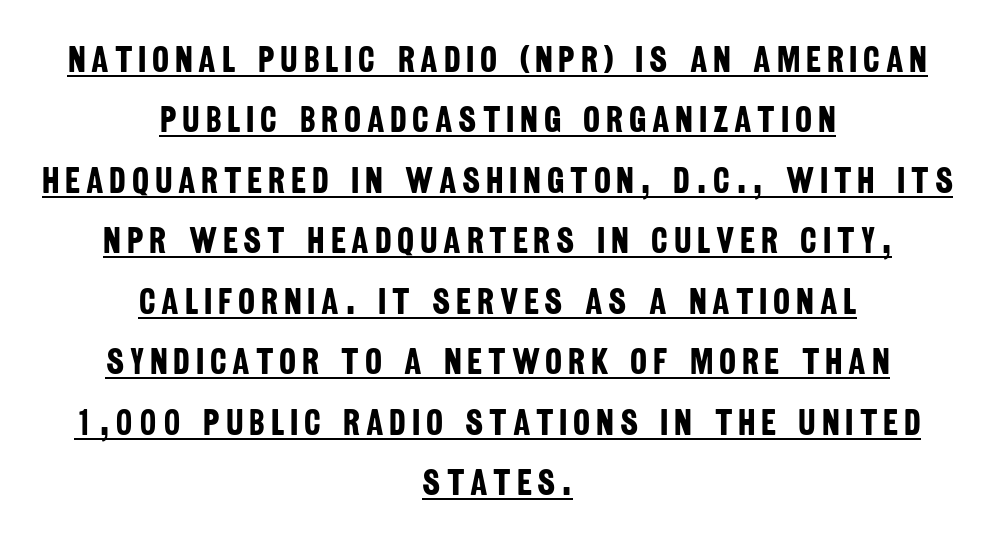
Typographically, this falls in the sans-serif category. Students, observe the line beneath the letters — that is underlining. This sample has the flowing, uneven cadence of proportional lettering. The passage shown is emphatically bold. A normal amount of white space separates one row of letters from the next. The whitespace from short lines is split evenly between both sides.
